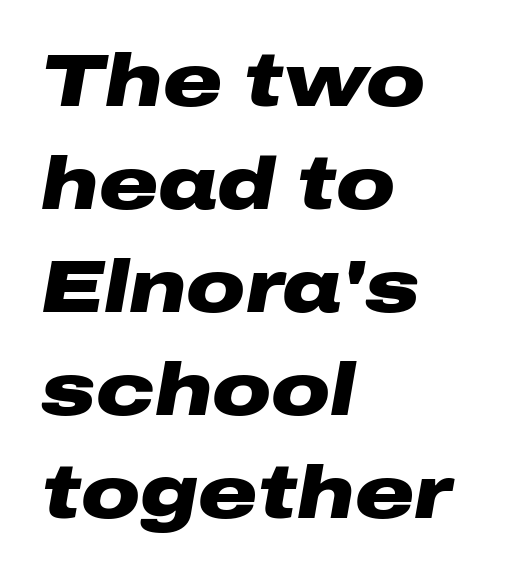
{"italic": "yes", "lean": "right", "slant_degrees": 10, "bold": "yes", "weight": "heavy", "width": "wide", "stroke_contrast": "low", "x_height": "medium", "monospaced": "no", "underline": "no", "align": "left", "line_spacing": "normal", "line_spacing_ratio": 1.41, "letter_spacing": "normal", "letter_spacing_em": 0.0, "glyph_px": 73}
